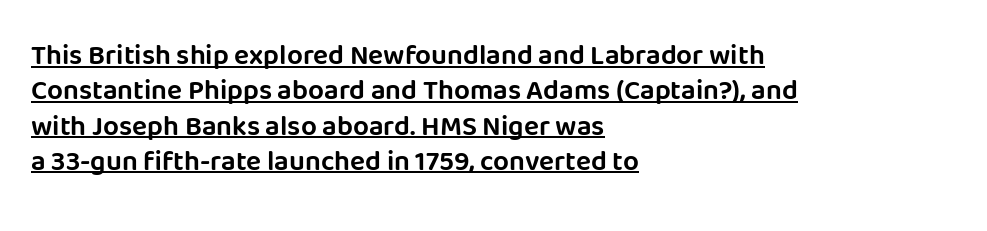
Q: Is the text italic (slanted)? A: No, it is upright.
Q: Is the typeface a serif or a sans-serif typeface? A: Sans-serif.
Q: Is the text underlined? A: Yes.
Q: How is the paragraph aligned? A: Left-aligned.
Q: Is the spacing between letters normal or unusually wide? A: Normal.
Q: Is the spacing between lines tight, normal or loose? A: Normal.
Q: Width (condensed, normal, or wide)? A: Normal.
Q: Stroke contrast? A: Low.
Q: x-height? A: Large.
Q: Monospaced? A: No.
